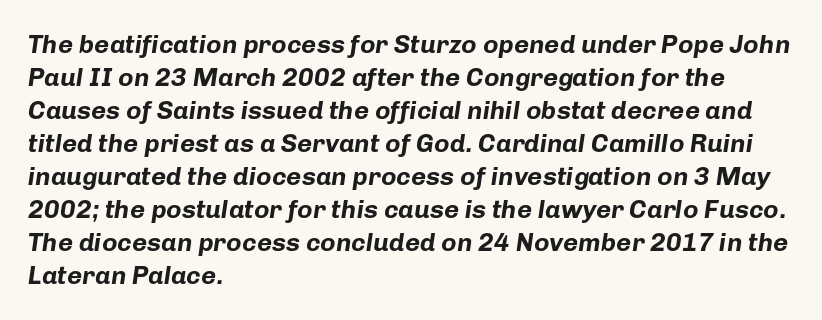
{"italic": "yes", "lean": "right", "slant_degrees": 8, "bold": "yes", "underline": "no", "align": "left", "line_spacing": "normal", "line_spacing_ratio": 1.27, "letter_spacing": "normal", "letter_spacing_em": 0.0, "glyph_px": 26}
